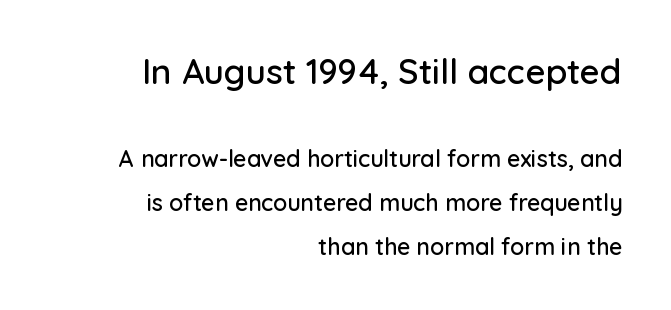
{"serif": "no", "italic": "no", "width": "normal", "stroke_contrast": "low", "x_height": "medium", "monospaced": "no", "underline": "no", "align": "right", "line_spacing": "loose", "line_spacing_ratio": 1.91, "letter_spacing": "normal", "letter_spacing_em": 0.0, "larger_block": "first", "size_ratio": 1.52, "glyph_px": 35}
